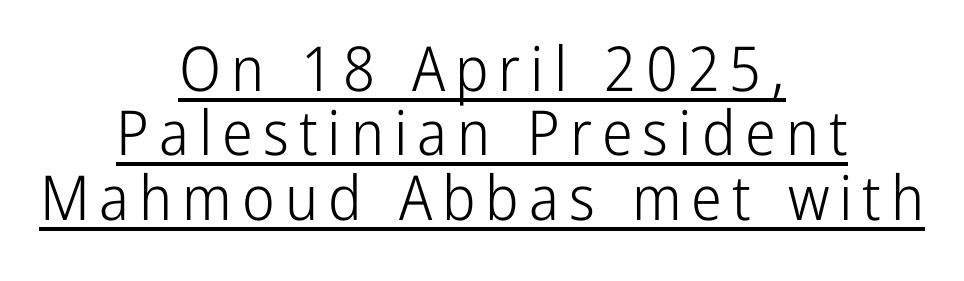
Q: Is the text bold? A: No.
Q: Is the text italic (slanted)? A: No, it is upright.
Q: Is the typeface a serif or a sans-serif typeface? A: Sans-serif.
Q: Is the text underlined? A: Yes.
Q: How is the paragraph aligned? A: Centered.
Q: Is the spacing between lines tight, normal or loose? A: Tight.
Q: Width (condensed, normal, or wide)? A: Condensed.
Q: Stroke contrast? A: Low.
Q: x-height? A: Medium.
Q: Monospaced? A: No.
